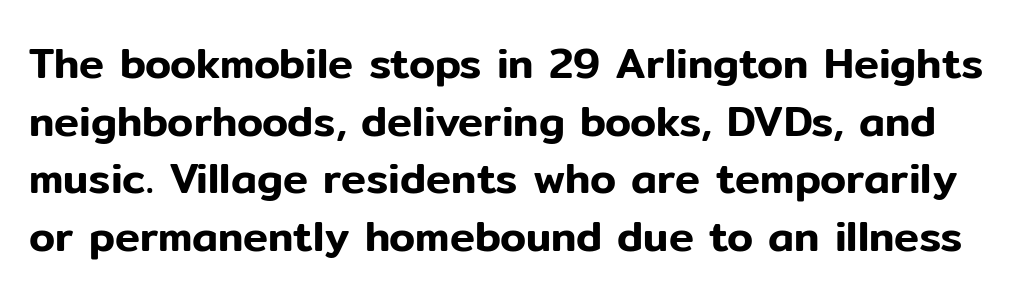
Q: Is the text italic (slanted)? A: No, it is upright.
Q: Is the typeface a serif or a sans-serif typeface? A: Sans-serif.
Q: Is the text underlined? A: No.
Q: Is the spacing between letters normal or unusually wide? A: Normal.
Q: Is the spacing between lines tight, normal or loose? A: Normal.
Q: Width (condensed, normal, or wide)? A: Normal.
Q: Stroke contrast? A: Low.
Q: x-height? A: Medium.
Q: Monospaced? A: No.
